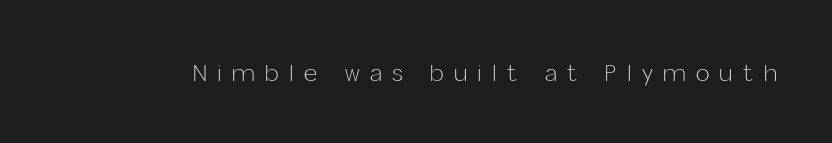
The image shows 23 px text type, upright; set unusually wide letter spacing (+0.45 em), not underlined.
